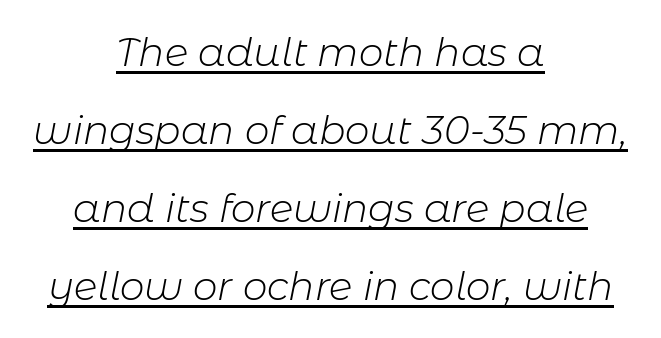
The image shows 39 px light type, italic (leaning right); set centered, loose line spacing (2.0x), normal letter spacing, underlined; low stroke contrast and a medium x-height.
